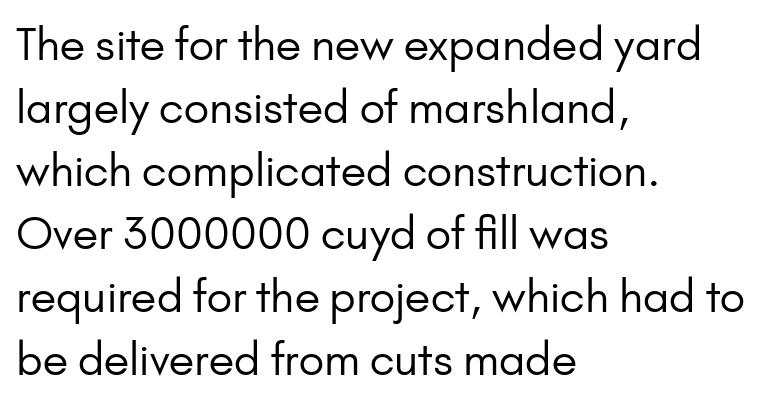
This rendering leaves character spacing at its baseline value. These lines were composed using upright roman letters. The face used here is proportionally spaced, like ordinary book or web type. Weight: in the light-to-regular range.
